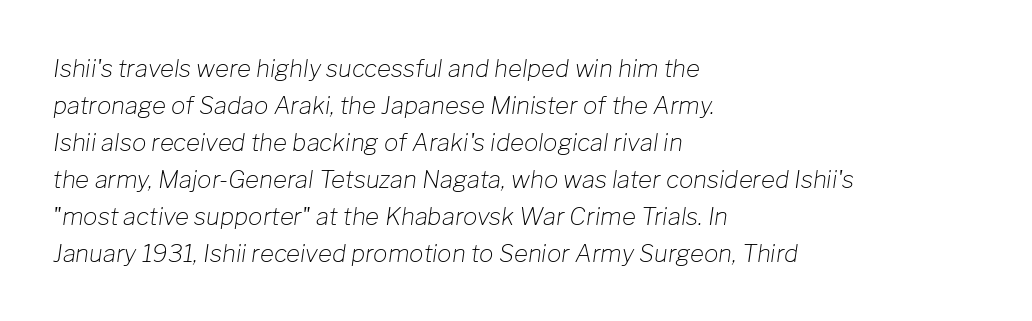
The image shows 24 px text type, italic (leaning right); set left-aligned, normal line spacing (1.54x), normal letter spacing, not underlined.
